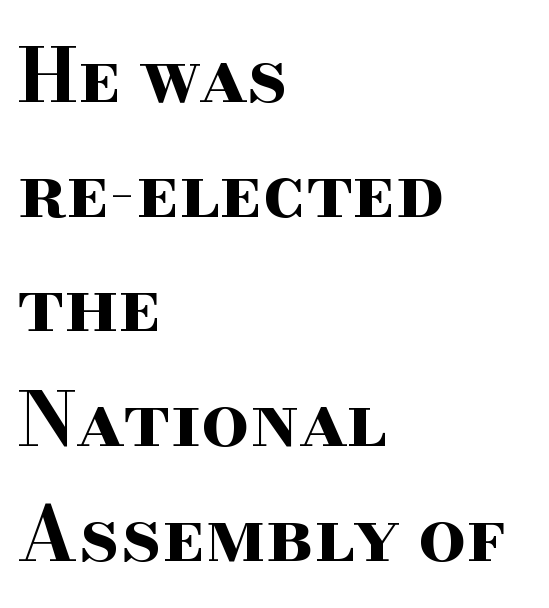
{"serif": "yes", "italic": "no", "bold": "yes", "weight": "bold", "width": "wide", "stroke_contrast": "high", "x_height": "small", "monospaced": "no", "underline": "no", "align": "left", "line_spacing": "normal", "line_spacing_ratio": 1.53, "letter_spacing": "normal", "letter_spacing_em": 0.0, "glyph_px": 75}
